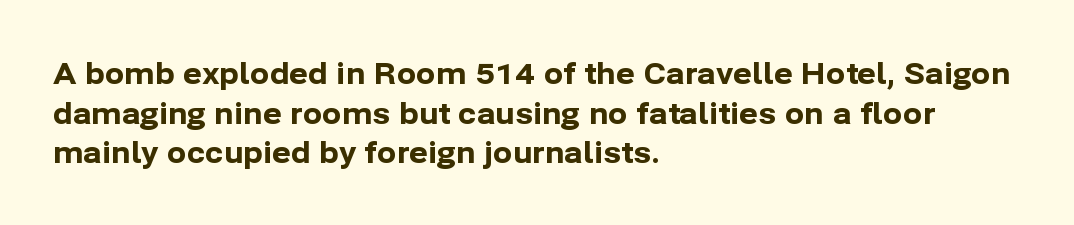
{"serif": "no", "italic": "no", "bold": "yes", "weight": "bold", "width": "normal", "stroke_contrast": "low", "x_height": "medium", "monospaced": "no", "underline": "no", "align": "left", "line_spacing": "normal", "line_spacing_ratio": 1.37, "letter_spacing": "normal", "letter_spacing_em": 0.0, "glyph_px": 29}
